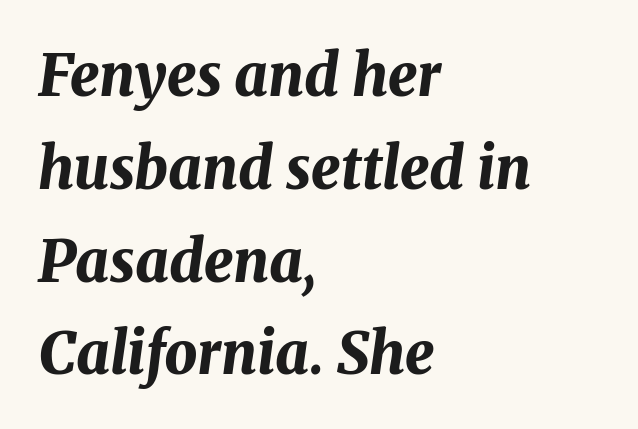
The image shows 58 px bold type, italic (leaning right); set left-aligned, normal line spacing (1.6x), normal letter spacing, not underlined; medium stroke contrast and a medium x-height.
